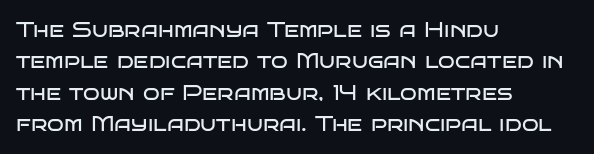
The image shows 22 px text type, upright; set left-aligned, normal line spacing (1.43x), normal letter spacing, not underlined.
